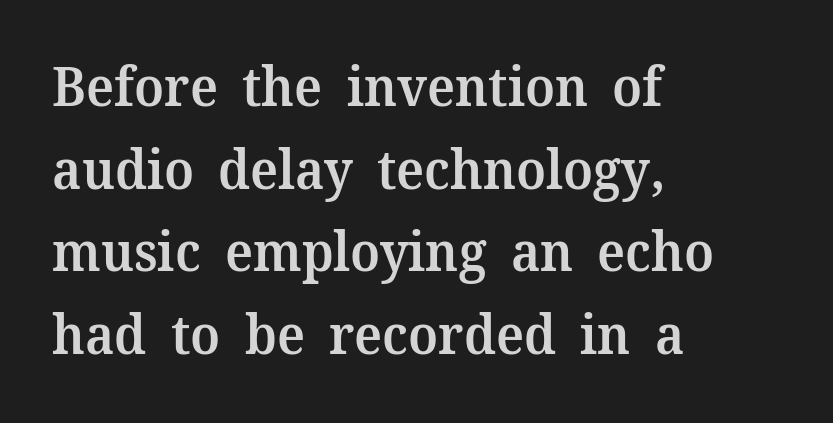
Q: Is the text bold? A: Semi-bold.
Q: Is the text italic (slanted)? A: No, it is upright.
Q: Is the typeface a serif or a sans-serif typeface? A: Serif.
Q: Is the text underlined? A: No.
Q: How is the paragraph aligned? A: Left-aligned.
Q: Is the spacing between letters normal or unusually wide? A: Normal.
Q: Is the spacing between lines tight, normal or loose? A: Normal.
Q: Width (condensed, normal, or wide)? A: Normal.
Q: Stroke contrast? A: Medium.
Q: x-height? A: Medium.
Q: Monospaced? A: No.
